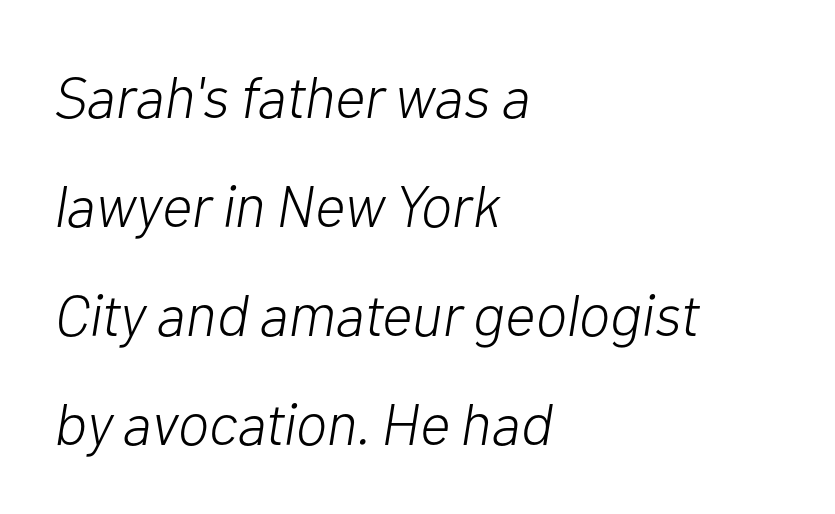
{"italic": "yes", "lean": "right", "slant_degrees": 10, "bold": "no", "weight": "light", "width": "normal", "stroke_contrast": "low", "x_height": "medium", "monospaced": "no", "underline": "no", "align": "left", "line_spacing_ratio": 1.85, "letter_spacing": "normal", "letter_spacing_em": 0.0, "glyph_px": 59}
